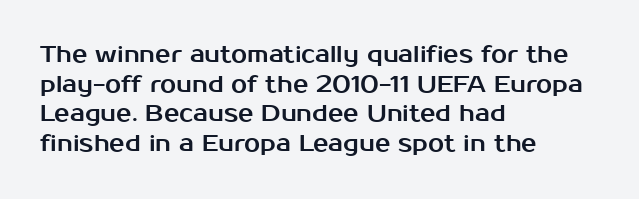
The image shows 23 px text type, upright; set left-aligned, normal line spacing (1.29x), normal letter spacing, not underlined.
